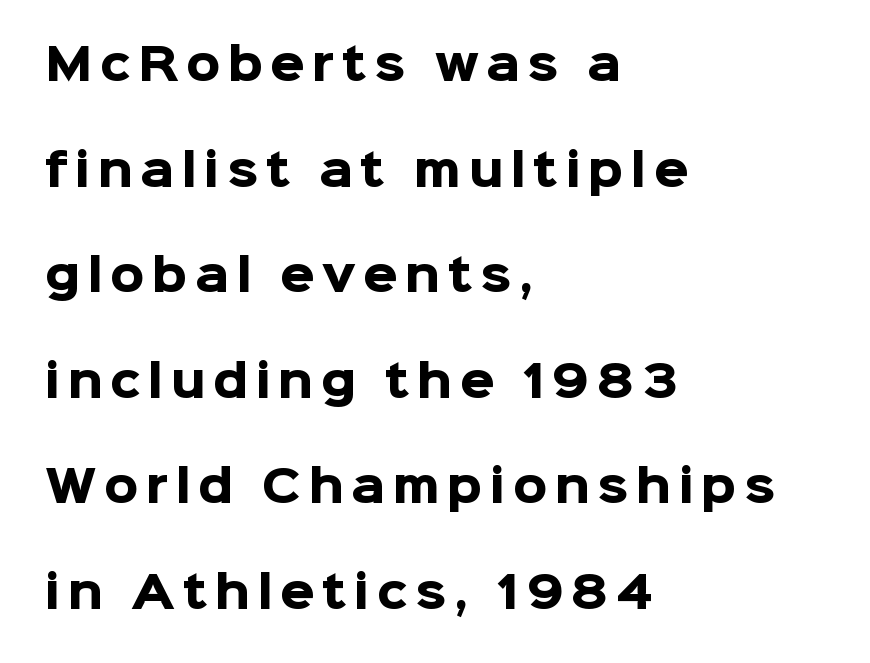
{"serif": "no", "italic": "no", "bold": "yes", "weight": "heavy", "width": "normal", "stroke_contrast": "low", "x_height": "medium", "monospaced": "no", "underline": "no", "align": "left", "line_spacing": "loose", "line_spacing_ratio": 2.4, "glyph_px": 44}
